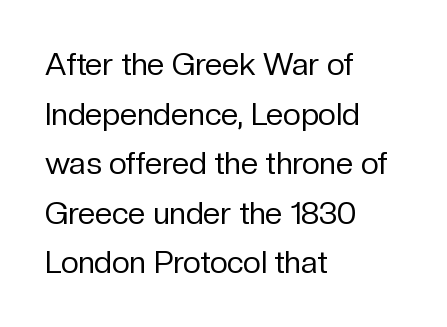
The image shows 31 px regular-weight sans-serif type, upright; set left-aligned, normal line spacing (1.6x), normal letter spacing, not underlined; low stroke contrast and a medium x-height.
